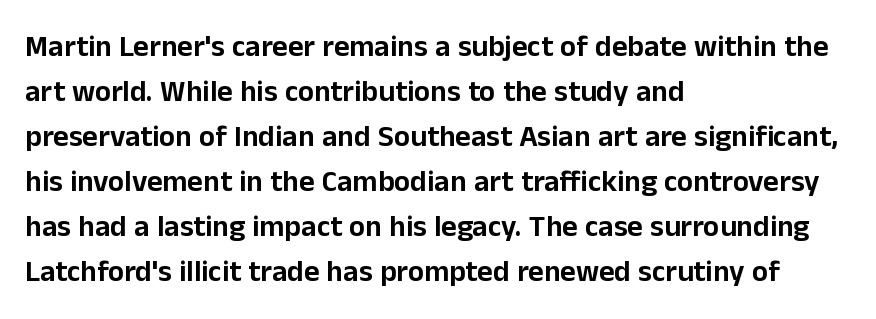
The specimen omits any rule beneath the text block's lines. The setting favours the left margin, as ordinary paragraphs usually do. How would I describe the line gaps? Plain and ordinary. The face used here is rendered with its standard letterfit.
